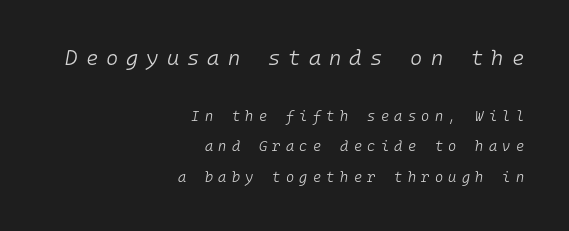
The image shows 21 px text type, italic (leaning right); set right-aligned, loose line spacing (2.18x), unusually wide letter spacing (+0.38 em), not underlined; the first (top) block is 1.5x larger.
